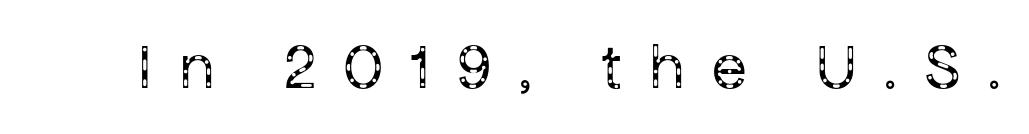
{"serif": "no", "italic": "no", "bold": "no", "weight": "regular", "width": "normal", "stroke_contrast": "low", "x_height": "medium", "monospaced": "no", "underline": "no", "letter_spacing": "wide", "letter_spacing_em": 0.43, "glyph_px": 64}
